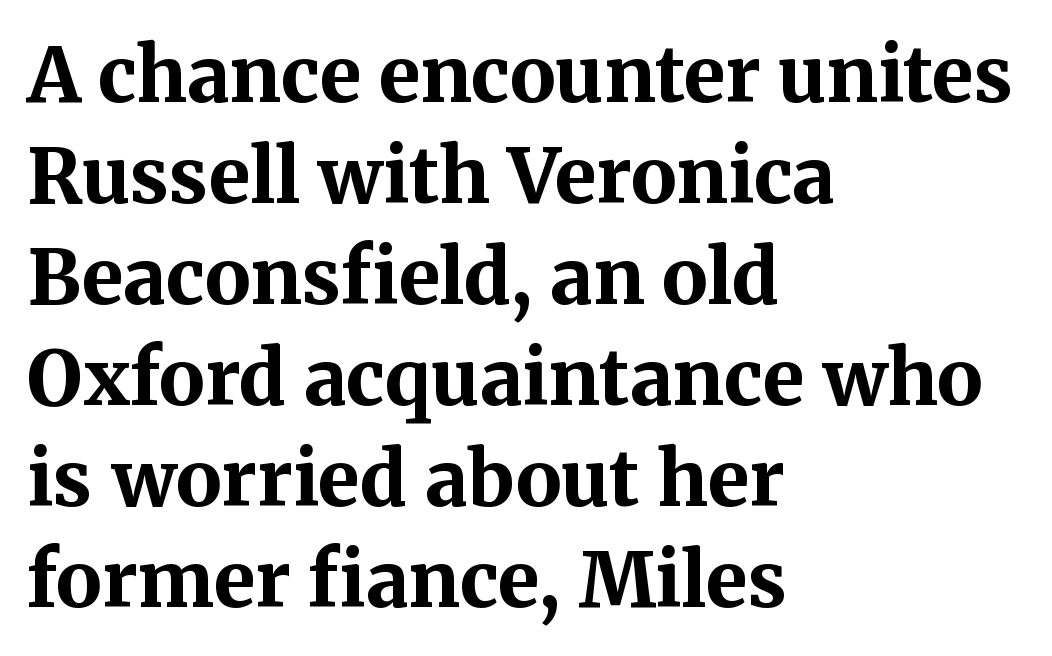
{"serif": "yes", "italic": "no", "bold": "yes", "weight": "bold", "width": "normal", "stroke_contrast": "medium", "x_height": "medium", "monospaced": "no", "underline": "no", "align": "left", "line_spacing": "normal", "line_spacing_ratio": 1.33, "letter_spacing": "normal", "letter_spacing_em": 0.0, "glyph_px": 76}
